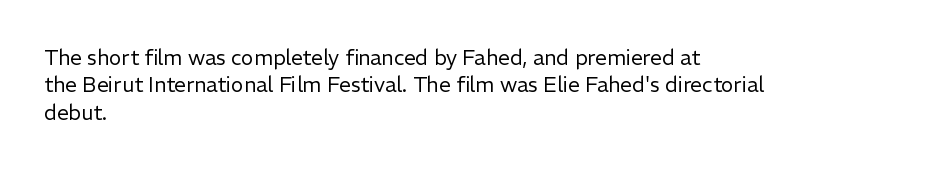
Reading down the block, your eye returns to a fixed left position each line. The weight tops out at a normal text grade. Interline gaps are of average width in this sample. The letters sit at their default tracking, neither squeezed nor spread.
